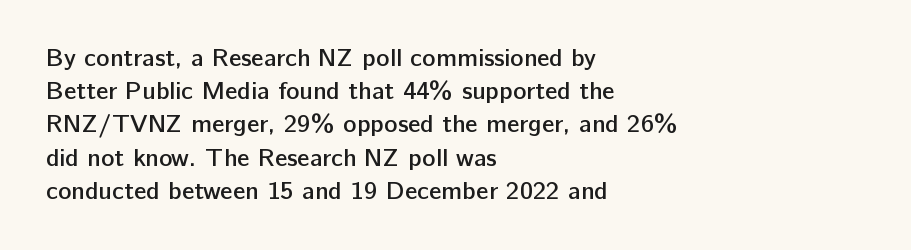
Which margin do the lines hug? The left one — the right edge is uneven. The space beneath each line is pristine and unruled. The line texture is even and compact thanks to regular tracking. Line spacing here is normal. The face used here is a semibold: visibly heavier than regular, lighter than bold.
